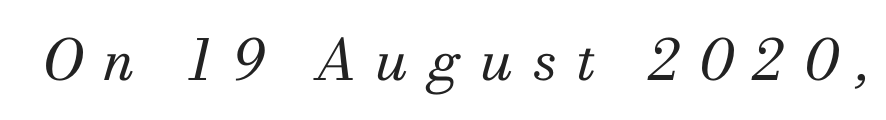
Q: Is the text bold? A: No.
Q: Is the text italic (slanted)? A: Yes, it leans right by about 13 degrees.
Q: Is the typeface a serif or a sans-serif typeface? A: Serif.
Q: Is the text underlined? A: No.
Q: Is the spacing between letters normal or unusually wide? A: Unusually wide.
Q: Width (condensed, normal, or wide)? A: Normal.
Q: Stroke contrast? A: Medium.
Q: x-height? A: Small.
Q: Monospaced? A: No.
